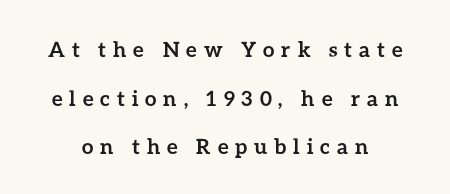
{"italic": "no", "bold": "yes", "underline": "no", "line_spacing": "loose", "line_spacing_ratio": 2.32, "letter_spacing": "wide", "letter_spacing_em": 0.33, "glyph_px": 21}
